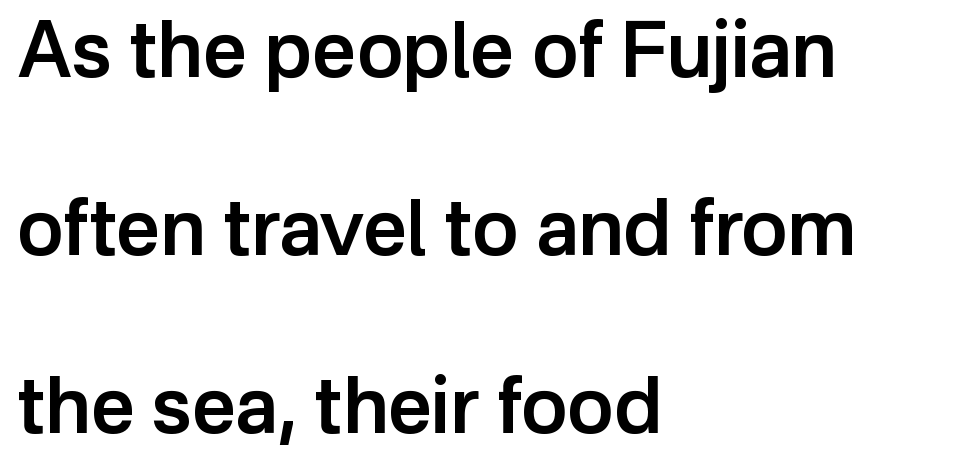
Q: Is the text bold? A: Semi-bold.
Q: Is the text italic (slanted)? A: No, it is upright.
Q: Is the typeface a serif or a sans-serif typeface? A: Sans-serif.
Q: Is the text underlined? A: No.
Q: How is the paragraph aligned? A: Left-aligned.
Q: Is the spacing between letters normal or unusually wide? A: Normal.
Q: Is the spacing between lines tight, normal or loose? A: Loose.
Q: Width (condensed, normal, or wide)? A: Normal.
Q: Stroke contrast? A: Low.
Q: x-height? A: Medium.
Q: Monospaced? A: No.
